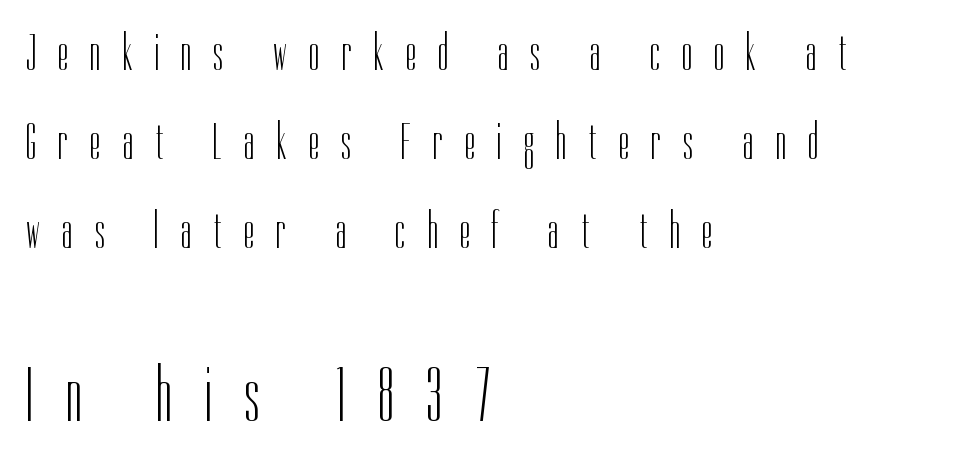
{"serif": "no", "italic": "no", "bold": "no", "weight": "light", "width": "condensed", "stroke_contrast": "low", "x_height": "medium", "monospaced": "no", "underline": "no", "align": "left", "line_spacing_ratio": 1.75, "letter_spacing": "wide", "letter_spacing_em": 0.44, "larger_block": "second", "size_ratio": 1.51, "glyph_px": 77}
